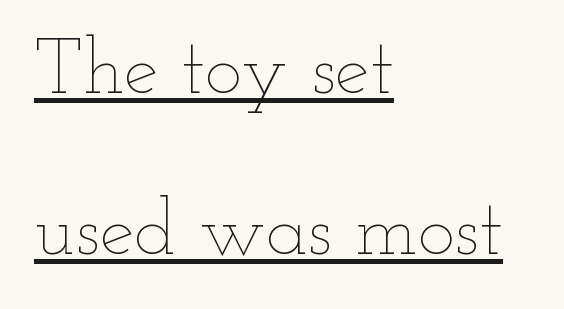
Q: Is the text bold? A: No.
Q: Is the text italic (slanted)? A: No, it is upright.
Q: Is the text underlined? A: Yes.
Q: How is the paragraph aligned? A: Left-aligned.
Q: Is the spacing between letters normal or unusually wide? A: Normal.
Q: Is the spacing between lines tight, normal or loose? A: Loose.
Q: Width (condensed, normal, or wide)? A: Wide.
Q: Stroke contrast? A: Low.
Q: x-height? A: Small.
Q: Monospaced? A: No.
